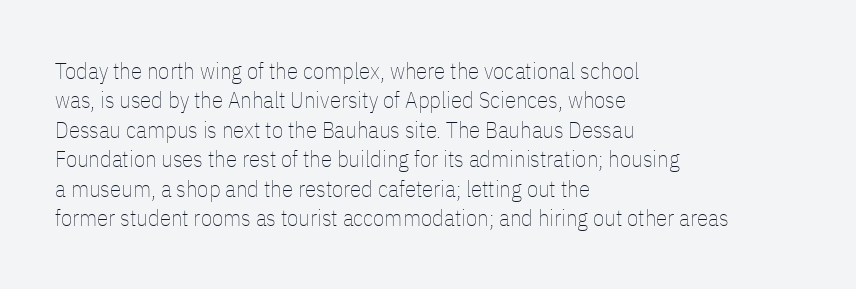
It's the straight-up-and-down kind of type. The face used here is rendered with its standard letterfit. The setting favours the left margin, as ordinary paragraphs usually do. This is not heavy type; no bold has been used. Interline gaps are of average width in this sample.
